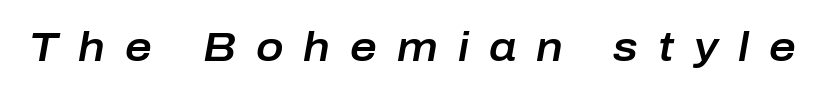
The image shows 41 px text type, italic (leaning right); set unusually wide letter spacing (+0.49 em), not underlined; low stroke contrast and a medium x-height.
